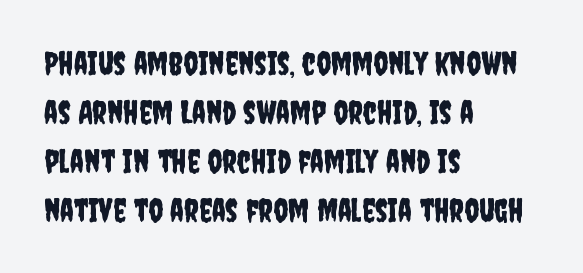
{"serif": "no", "italic": "no", "width": "condensed", "stroke_contrast": "low", "x_height": "large", "monospaced": "no", "underline": "no", "align": "left", "line_spacing": "normal", "line_spacing_ratio": 1.53, "letter_spacing": "normal", "letter_spacing_em": 0.0, "glyph_px": 32}
